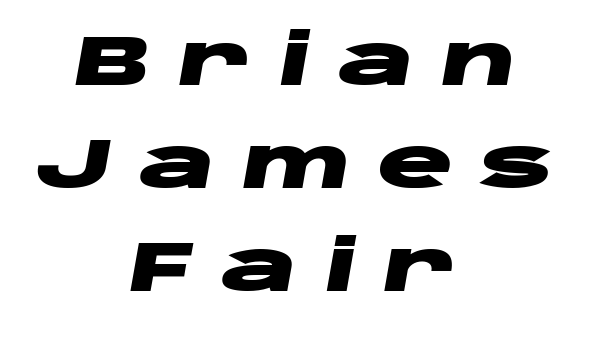
The image shows 71 px heavy, wide type, italic (leaning right); set centered, normal line spacing (1.45x), unusually wide letter spacing (+0.37 em), not underlined; low stroke contrast and a large x-height.
